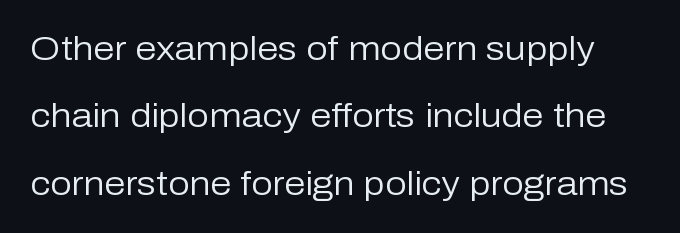
Each word holds together tightly as a unit, with standard inter-letter gaps. Unbolded letterforms with no extra heft. Leading is clearly above the norm, producing a sparse column. A roman cut, with each character standing at attention.
